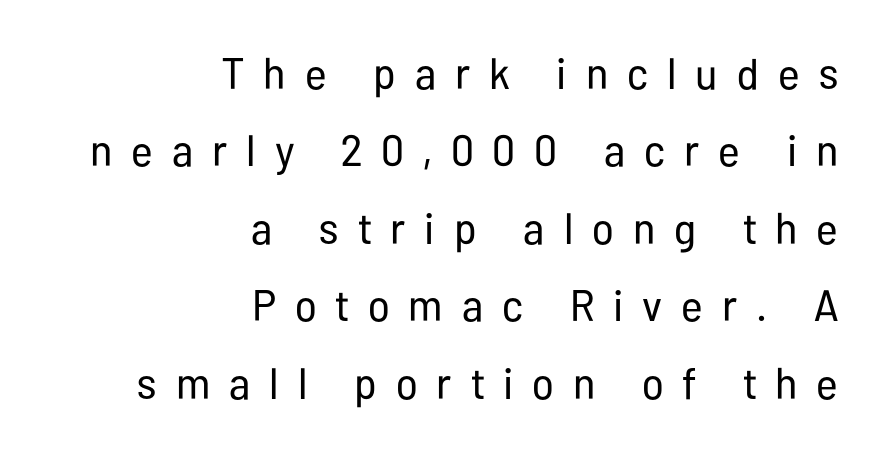
The image shows 44 px regular-weight, condensed sans-serif type, upright; set right-aligned, line spacing 1.76x, unusually wide letter spacing (+0.43 em), not underlined; low stroke contrast and a medium x-height.
